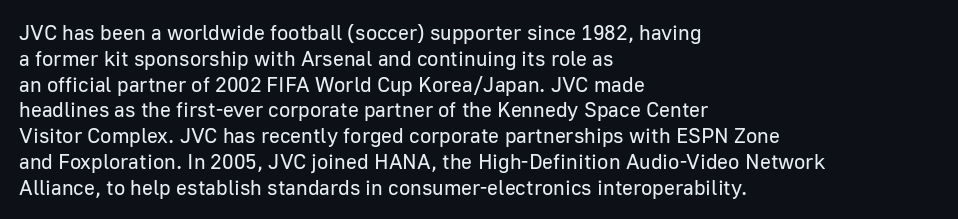
{"italic": "no", "bold": "no", "underline": "no", "align": "left", "line_spacing_ratio": 1.23, "letter_spacing": "normal", "letter_spacing_em": 0.0, "glyph_px": 21}
